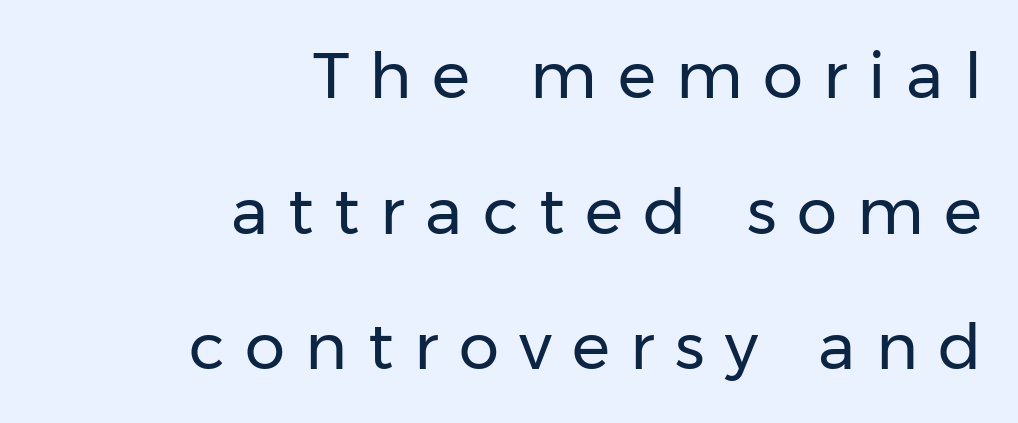
Unlike a traditional serif, this face leaves its strokes unadorned. Observe the wide spacing: letters keep a clear distance from each other. Loosely led — the rows are spread out. These lines are set flush right with a ragged left edge.
